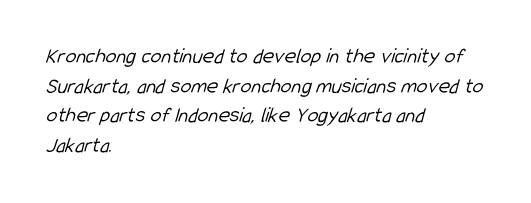
The image shows 22 px text type; set left-aligned, normal line spacing (1.35x), normal letter spacing, not underlined.
